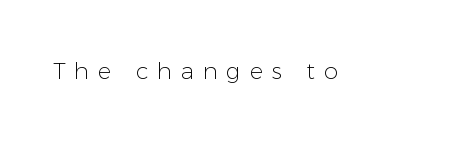
The image shows 23 px text type, upright; set unusually wide letter spacing (+0.38 em), not underlined.
